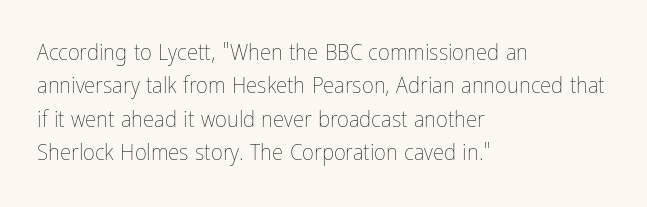
{"italic": "no", "bold": "no", "underline": "no", "align": "left", "line_spacing": "normal", "line_spacing_ratio": 1.45, "letter_spacing": "normal", "letter_spacing_em": 0.0, "glyph_px": 23}
